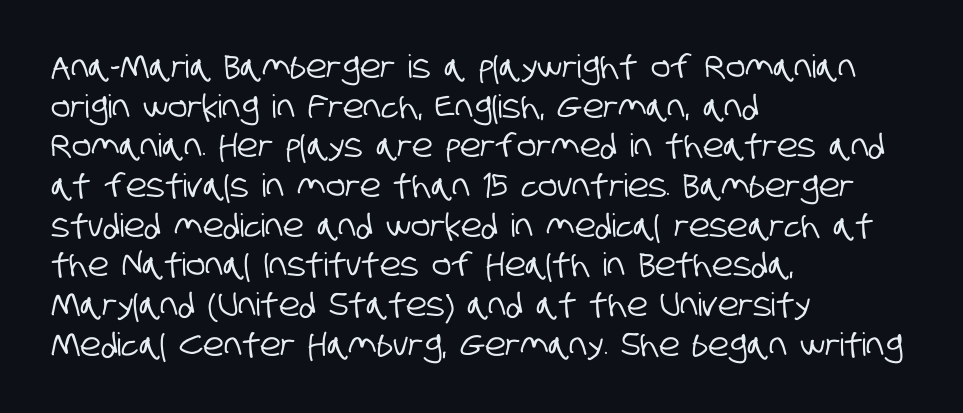
The image shows 32 px condensed sans-serif type; set left-aligned, line spacing 1.24x, normal letter spacing, not underlined; low stroke contrast and a large x-height.
